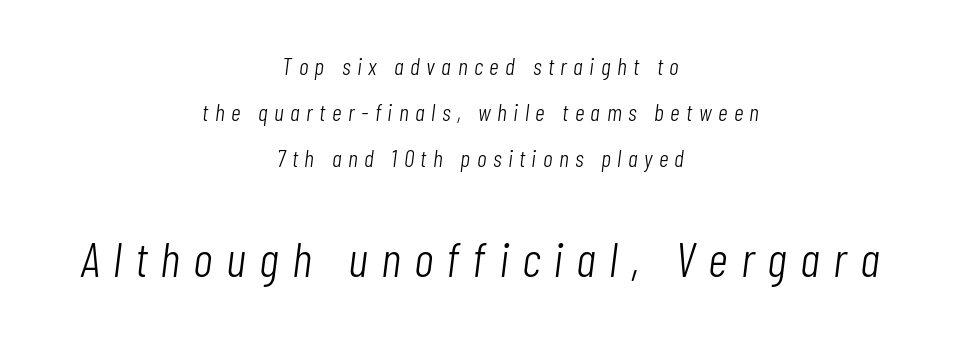
The line texture is sparse and dotted thanks to wide tracking. Lines of text with bare space underneath. Loosely led — the rows are spread out. The composition opens small and finishes big. No extra ink here — the face is not bold. A typesetter would call this proportional, since set widths differ per character.
